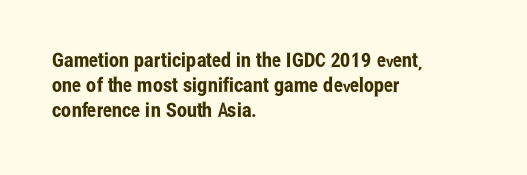
The image shows 20 px text type, upright; set left-aligned, normal line spacing (1.26x), normal letter spacing, not underlined.
